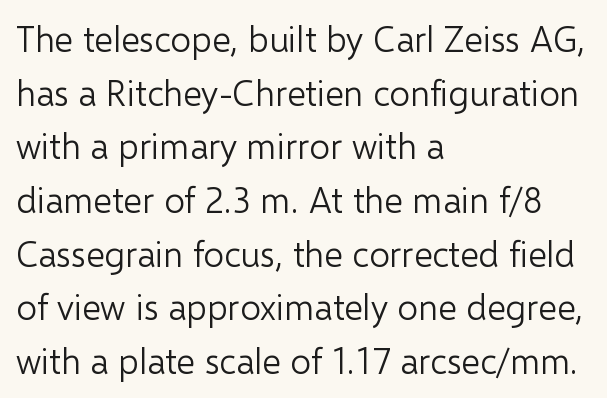
The image shows 36 px light sans-serif type, upright; set left-aligned, normal line spacing (1.49x), normal letter spacing, not underlined; low stroke contrast and a medium x-height.
